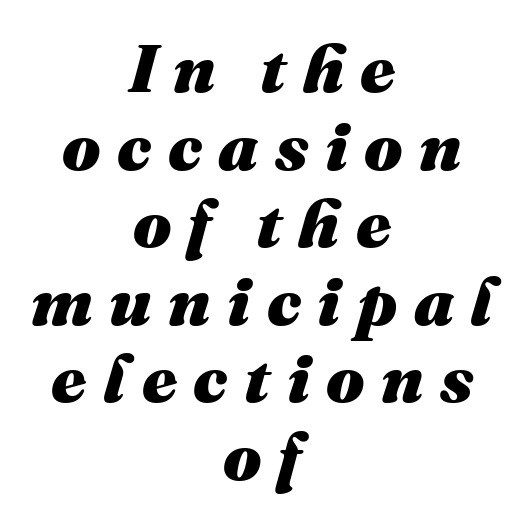
The image shows 68 px heavy type, italic (leaning right); set centered, tight line spacing (1.14x), unusually wide letter spacing (+0.24 em), not underlined; medium stroke contrast and a medium x-height.
